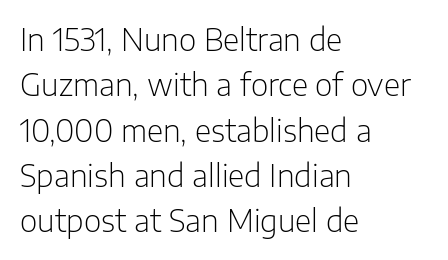
{"serif": "no", "italic": "no", "bold": "no", "weight": "light", "width": "normal", "stroke_contrast": "low", "x_height": "medium", "monospaced": "no", "underline": "no", "align": "left", "line_spacing": "normal", "line_spacing_ratio": 1.51, "letter_spacing": "normal", "letter_spacing_em": 0.0, "glyph_px": 30}
